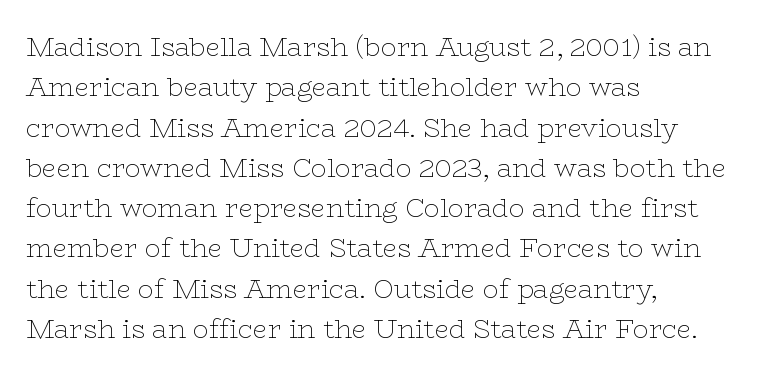
{"italic": "no", "bold": "no", "underline": "no", "align": "left", "line_spacing": "normal", "line_spacing_ratio": 1.55, "letter_spacing": "normal", "letter_spacing_em": 0.0, "glyph_px": 26}
